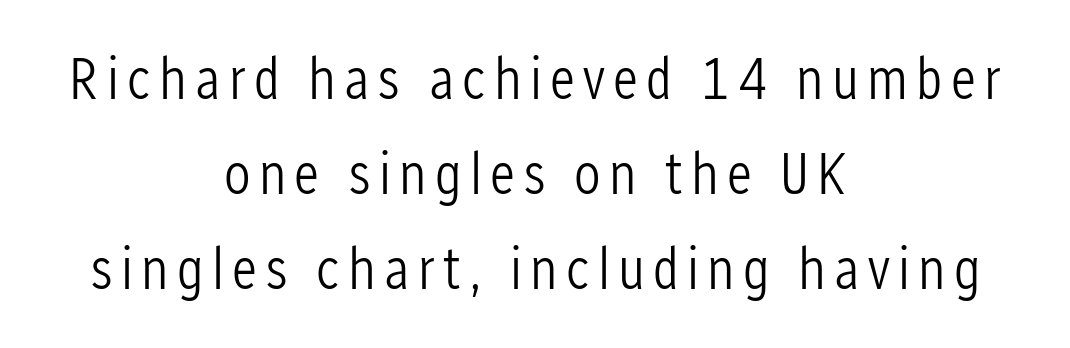
Plain, unruled lines of type. Style check: upright. Compared with a typical body face, this is equally light or lighter still. Where is the straight margin? There isn't one; the lines are centered. The type family on display is of the sans-serif kind.
